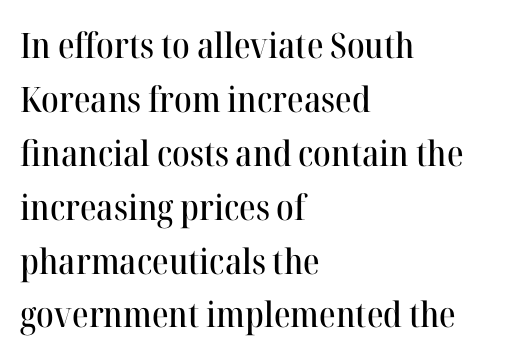
The horizontal fit of the characters is conventional and even. Has an underline been added? It has not. The rendering shows small feet on the letterforms — a serif design. Tall strokes in this sample are plumb rather than angled. Proportional: the letters do not fall into vertical columns. Students, observe: this is what conventionally led text looks like.
